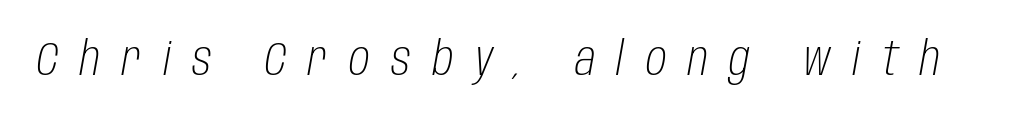
The image shows 47 px light, condensed type, italic (leaning right); set unusually wide letter spacing (+0.46 em), not underlined; low stroke contrast and a large x-height.
